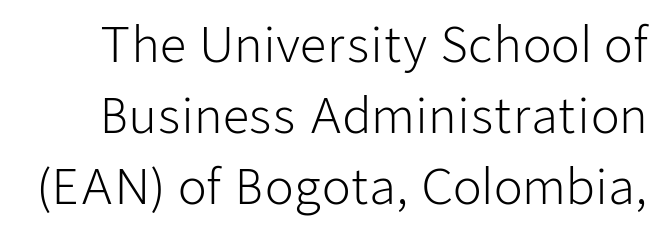
The image shows 47 px light sans-serif type, upright; set normal line spacing (1.51x), normal letter spacing, not underlined; low stroke contrast and a medium x-height.
